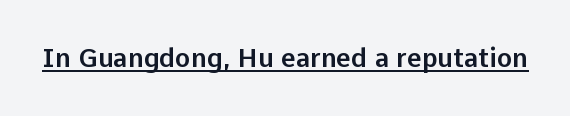
Posture: vertical. Is the letter spacing exaggerated? No — it looks like the ordinary default. These characters rest on top of a visible drawn line.
